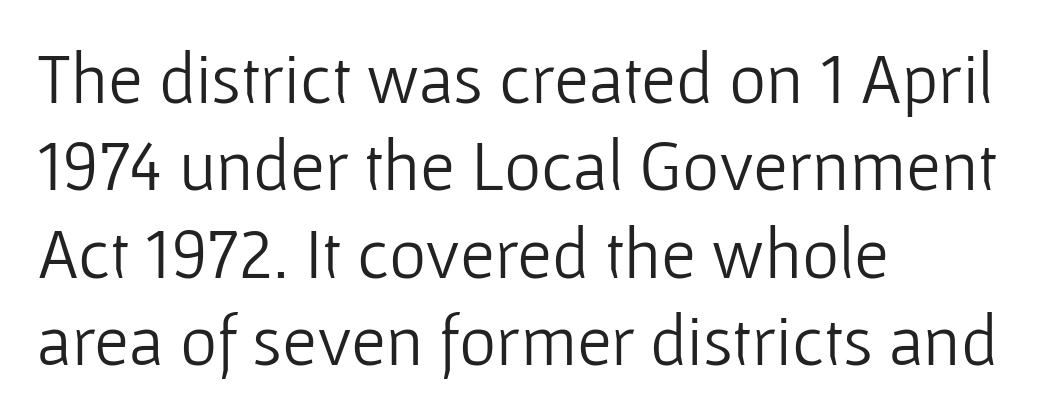
Weight: regular or lighter. This sample uses a sans-serif face. This rendering features lettering with no underline. Casual observation: everything's shoved over to the left. This sample uses an upright cut, with every glyph sitting square on the baseline. Each letter keeps its own natural width here, so spacing adapts to shape.
